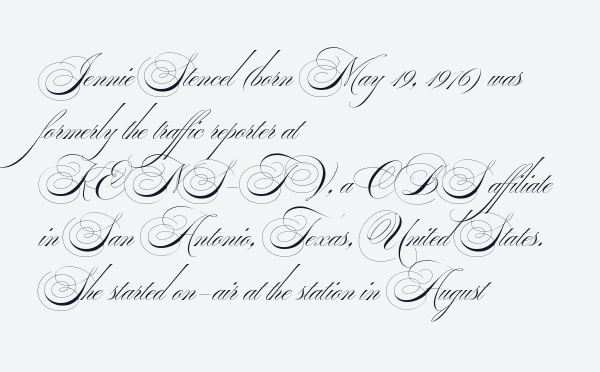
{"serif": "no", "bold": "no", "weight": "thin", "width": "wide", "stroke_contrast": "medium", "monospaced": "no", "underline": "no", "align": "left", "line_spacing": "normal", "line_spacing_ratio": 1.37, "letter_spacing": "normal", "letter_spacing_em": 0.0, "glyph_px": 39}
